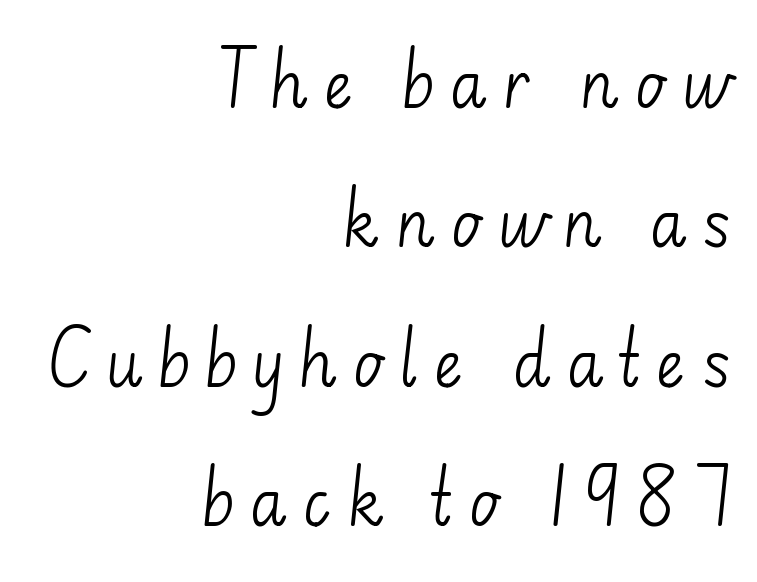
Q: Is the text bold? A: No.
Q: Is the text italic (slanted)? A: Yes.
Q: Is the typeface a serif or a sans-serif typeface? A: Sans-serif.
Q: Is the text underlined? A: No.
Q: How is the paragraph aligned? A: Right-aligned.
Q: Is the spacing between letters normal or unusually wide? A: Unusually wide.
Q: Is the spacing between lines tight, normal or loose? A: Loose.
Q: Width (condensed, normal, or wide)? A: Normal.
Q: Stroke contrast? A: Low.
Q: x-height? A: Small.
Q: Monospaced? A: No.
